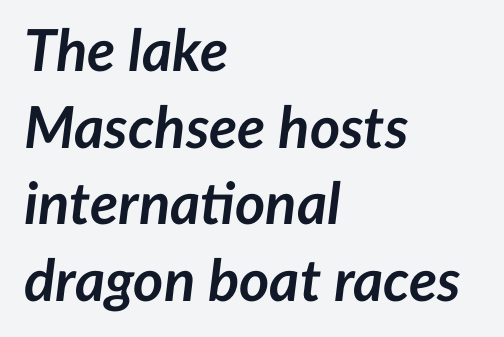
The image shows 58 px semibold type, italic (leaning right); set left-aligned, normal line spacing (1.32x), normal letter spacing, not underlined; low stroke contrast and a medium x-height.
